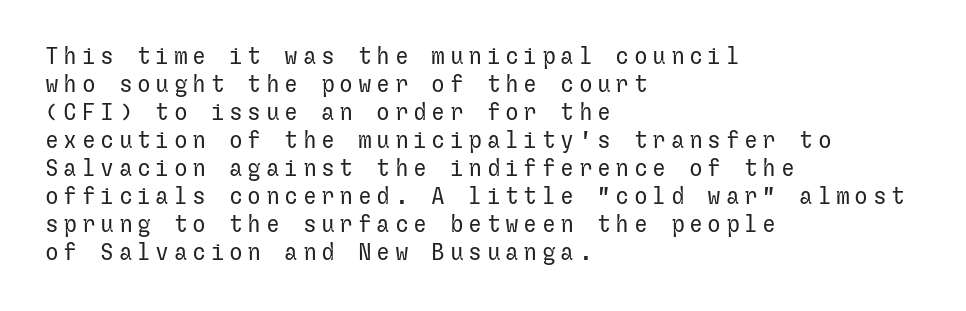
The image shows 23 px text type, upright; set left-aligned, line spacing 1.22x, unusually wide letter spacing (+0.2 em), not underlined.
